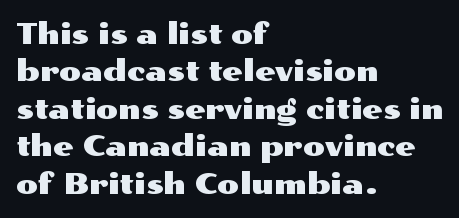
The image shows 29 px wide sans-serif type, upright; set left-aligned, normal line spacing (1.29x), normal letter spacing, not underlined; medium stroke contrast and a medium x-height.
